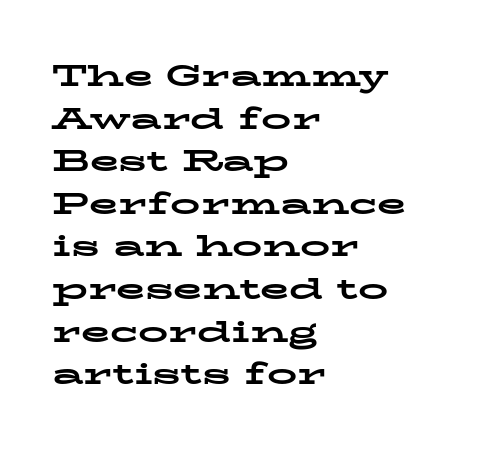
{"serif": "yes", "italic": "no", "bold": "yes", "weight": "bold", "width": "wide", "stroke_contrast": "low", "x_height": "medium", "monospaced": "no", "underline": "no", "align": "left", "line_spacing": "normal", "line_spacing_ratio": 1.42, "letter_spacing": "normal", "letter_spacing_em": 0.0, "glyph_px": 30}
